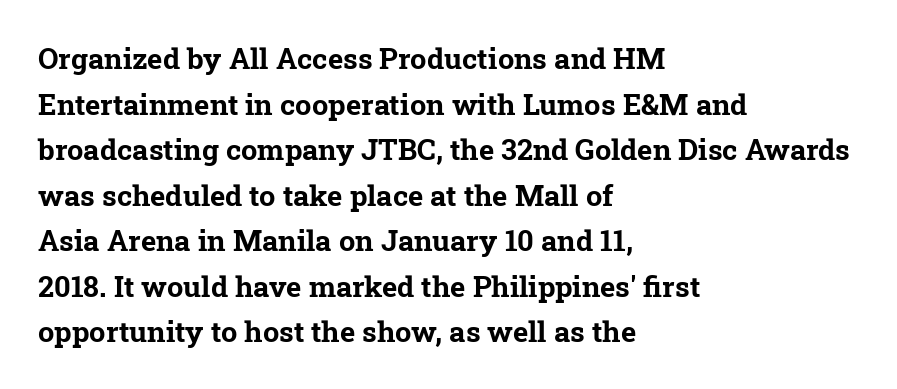
Think of a printed novel: that variable character pitch is what you see here. The gap between lines stays unmarked. In terms of weight, the rendering is a true, heavy bold. The type family on display is of the serif kind.
